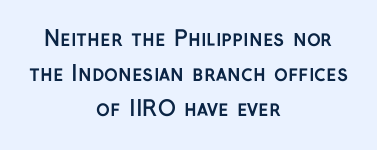
{"italic": "no", "bold": "yes", "underline": "no", "align": "center", "line_spacing": "normal", "line_spacing_ratio": 1.66, "letter_spacing": "normal", "letter_spacing_em": 0.0, "glyph_px": 21}
